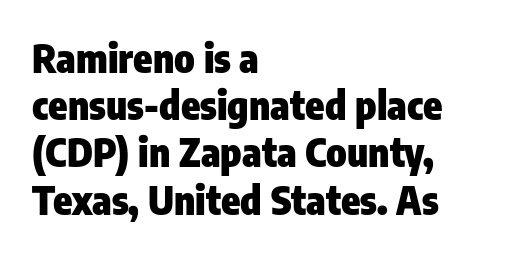
{"serif": "no", "italic": "no", "bold": "yes", "weight": "heavy", "width": "condensed", "stroke_contrast": "low", "x_height": "medium", "monospaced": "no", "underline": "no", "align": "left", "line_spacing_ratio": 1.21, "letter_spacing": "normal", "letter_spacing_em": 0.0, "glyph_px": 39}
